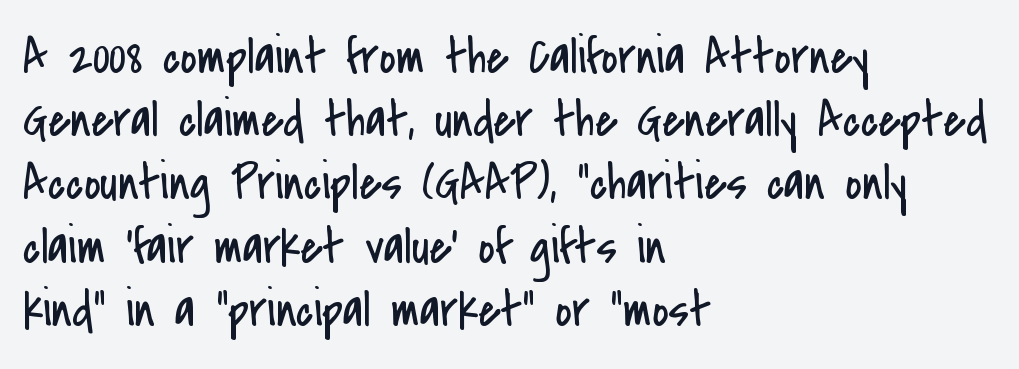
The letters carry no serifs — their stems end cleanly without finishing strokes. Unmarked baselines from the first word to the last. Varying glyph widths throughout — classic text-font behaviour. Observe the ordinary spacing: letters are neighbours, not strangers. Horizontal alignment here is leftward, the default for most running prose.
